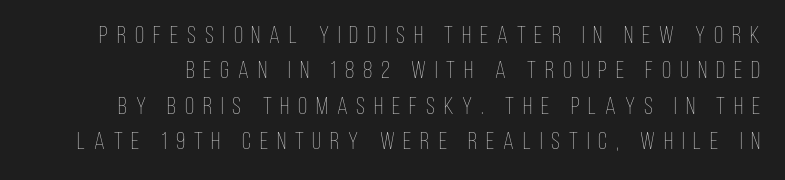
This rendering widens character spacing well past its baseline value. In terms of leading, this rendering sits right in the middle. Weight: in the light-to-regular range. Italic? Not at all — the glyphs are vertical. A bare baseline throughout the passage.
